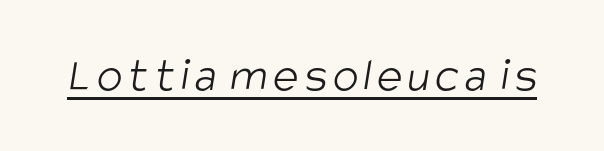
{"serif": "no", "bold": "no", "weight": "light", "width": "condensed", "stroke_contrast": "low", "x_height": "large", "monospaced": "no", "underline": "yes", "glyph_px": 48}
